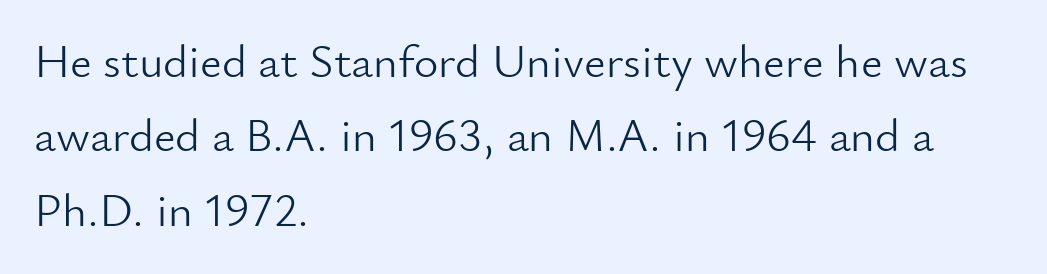
{"serif": "no", "italic": "no", "bold": "no", "weight": "light", "width": "normal", "stroke_contrast": "low", "x_height": "small", "monospaced": "no", "underline": "no", "align": "left", "line_spacing": "normal", "line_spacing_ratio": 1.58, "letter_spacing": "normal", "letter_spacing_em": 0.0, "glyph_px": 47}
